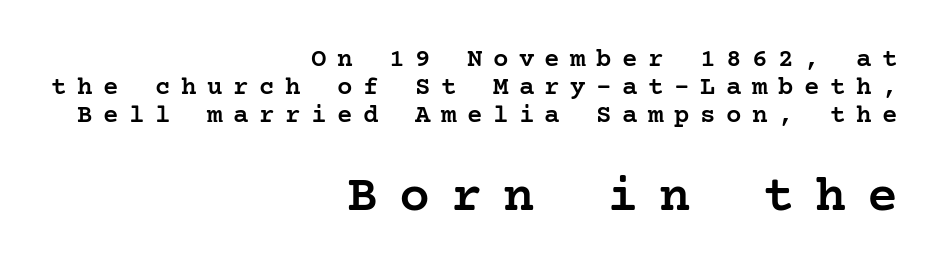
Nobody drew a line under any word here. The designer went with a serif here, giving each stem small feet. This is roman type, the default non-slanted kind. Compare the two chunks: the lower has the greater cap height. The tracking jumps out immediately: characters are airy and widely separated. Cramped leading.
